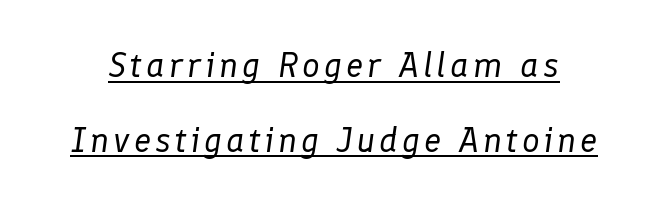
Each new line begins a long way beneath the previous one. The face looks like a standard text weight, possibly lighter. This is oblique type, the kind used for emphasis or titles. What decoration does the sample have? An underline. Character widths vary here, with narrow letters taking less room than wide ones.
